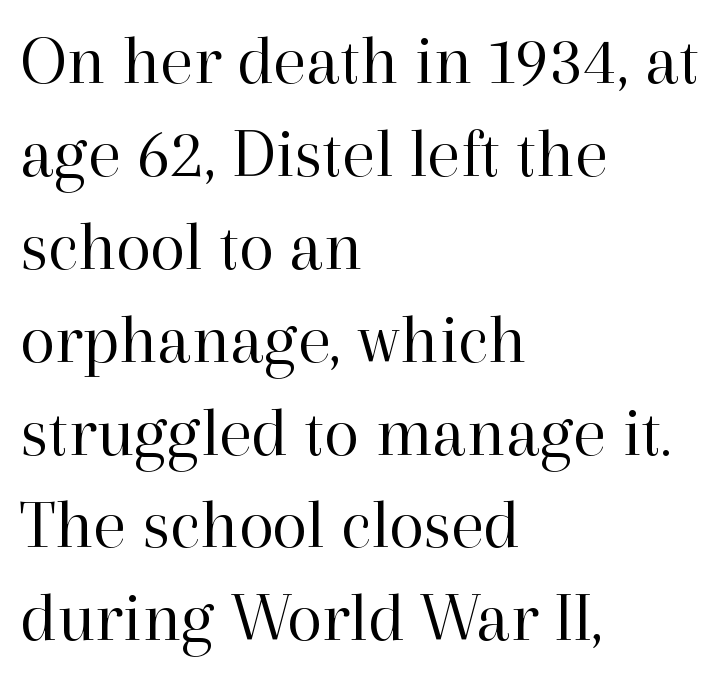
{"serif": "yes", "italic": "no", "bold": "no", "weight": "regular", "width": "normal", "stroke_contrast": "high", "x_height": "medium", "monospaced": "no", "underline": "no", "align": "left", "line_spacing": "normal", "line_spacing_ratio": 1.29, "letter_spacing": "normal", "letter_spacing_em": 0.0, "glyph_px": 72}
